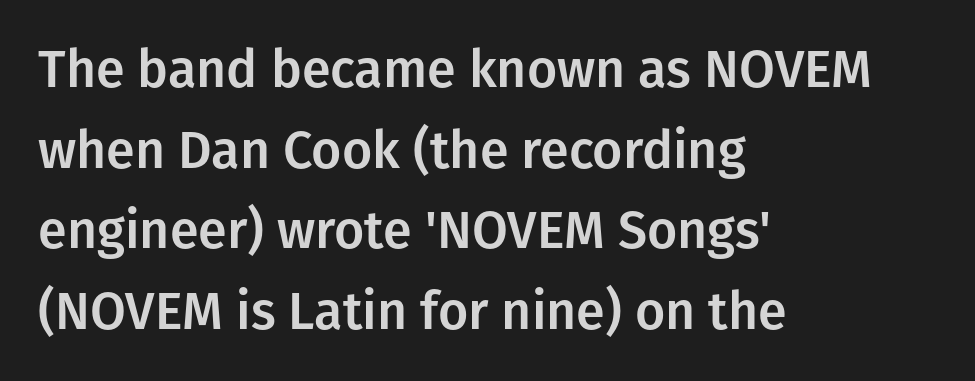
Q: Is the text italic (slanted)? A: No, it is upright.
Q: Is the typeface a serif or a sans-serif typeface? A: Sans-serif.
Q: Is the text underlined? A: No.
Q: How is the paragraph aligned? A: Left-aligned.
Q: Is the spacing between letters normal or unusually wide? A: Normal.
Q: Is the spacing between lines tight, normal or loose? A: Normal.
Q: Width (condensed, normal, or wide)? A: Normal.
Q: Stroke contrast? A: Low.
Q: x-height? A: Medium.
Q: Monospaced? A: No.
